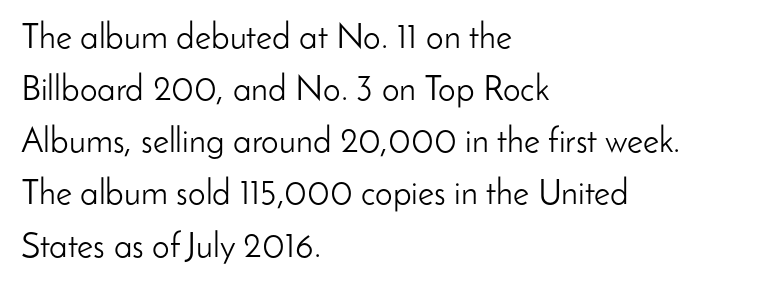
Alignment: flush left. No chunkiness to these letters — they're not bold. Descenders are the only things crossing below the line. The vertical gap from one line to the next is medium. This sample uses a sans-serif face. Spacing verdict: proportional, widths tailored to each character.
